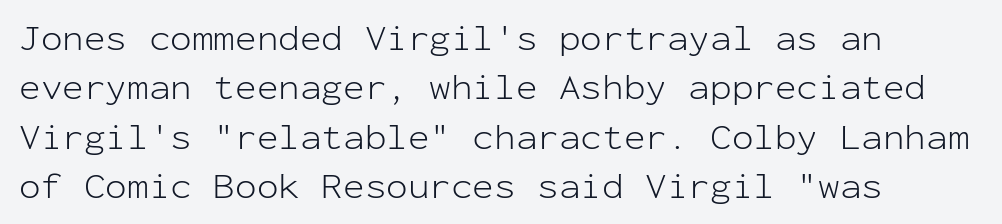
{"serif": "no", "italic": "no", "bold": "no", "weight": "light", "width": "normal", "stroke_contrast": "low", "x_height": "medium", "monospaced": "yes", "underline": "no", "align": "left", "line_spacing": "normal", "line_spacing_ratio": 1.37, "letter_spacing": "normal", "letter_spacing_em": 0.0, "glyph_px": 36}
